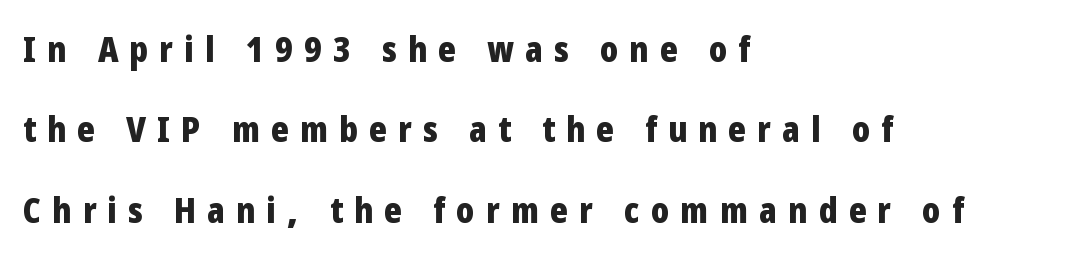
The image shows 36 px bold, condensed sans-serif type, upright; set left-aligned, loose line spacing (2.23x), unusually wide letter spacing (+0.31 em), not underlined; low stroke contrast and a medium x-height.
